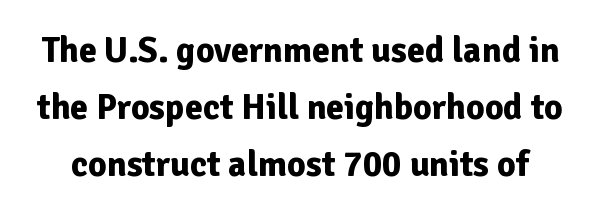
The passage shown has conventional tracking throughout. The letters advance in unequal steps, a hallmark of proportional type. This sample keeps an unexceptional amount of space between lines. Underline: absent. The strokes are fattened all the way to bold. The lettering holds an erect, upright posture throughout.
